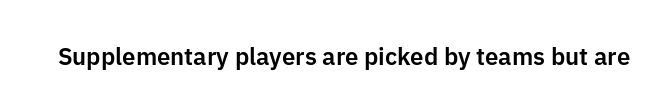
{"italic": "no", "underline": "no", "letter_spacing": "normal", "letter_spacing_em": 0.0, "glyph_px": 24}
